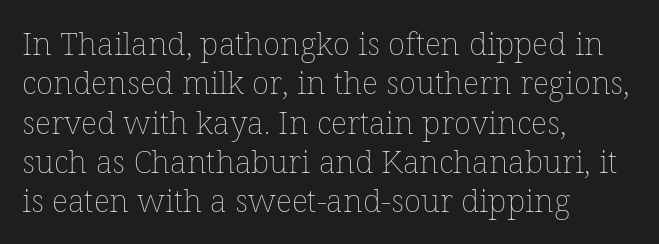
A student would call this left alignment; a typographer would say flush left, rag right. The cut favours lightness, reaching ordinary text weight at its darkest. The face used here is proportionally spaced, like ordinary book or web type. Nope, not italic — everything's standing straight.
